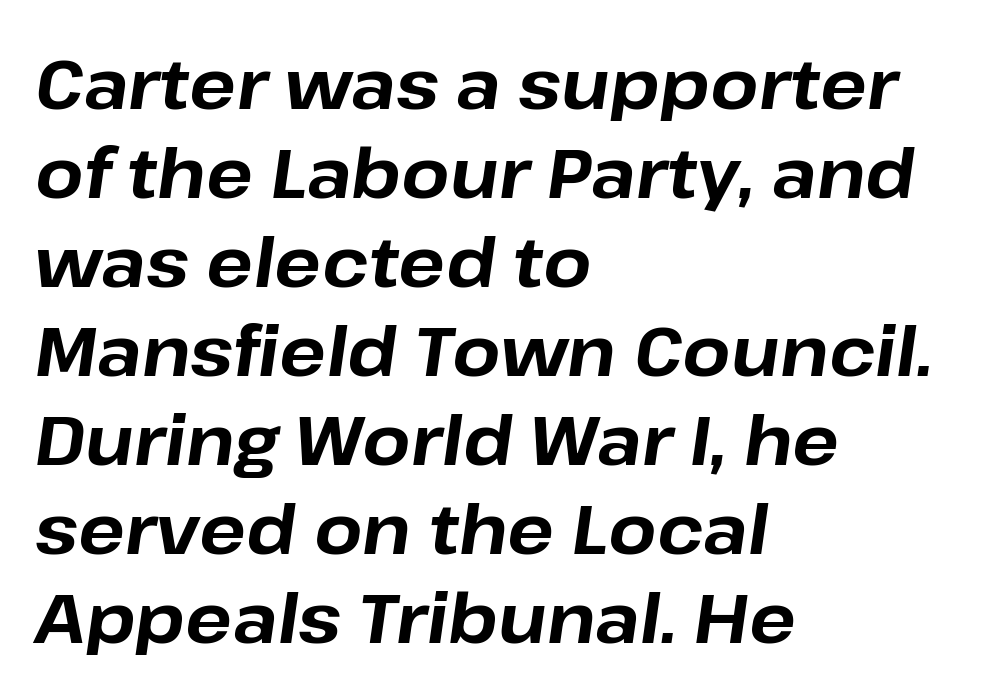
{"italic": "yes", "lean": "right", "slant_degrees": 8, "bold": "yes", "weight": "bold", "width": "normal", "stroke_contrast": "low", "x_height": "medium", "monospaced": "no", "underline": "no", "align": "left", "line_spacing": "normal", "line_spacing_ratio": 1.29, "letter_spacing": "normal", "letter_spacing_em": 0.0, "glyph_px": 69}
